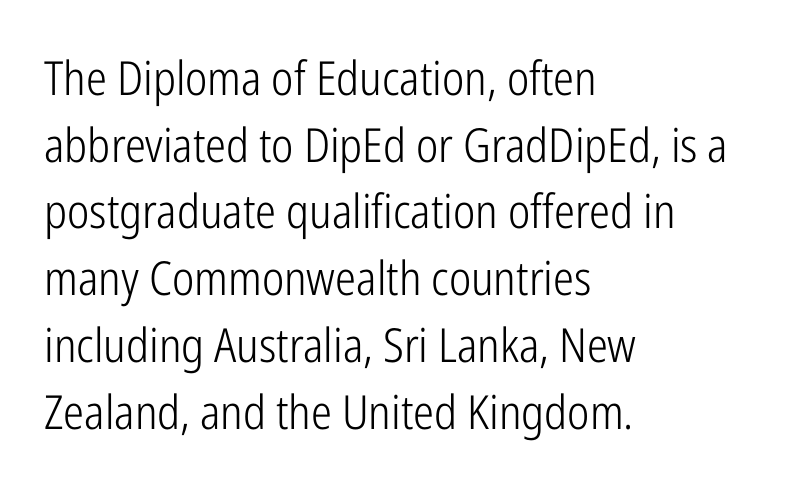
{"serif": "no", "italic": "no", "bold": "no", "weight": "light", "width": "condensed", "stroke_contrast": "low", "x_height": "medium", "monospaced": "no", "underline": "no", "align": "left", "line_spacing": "normal", "line_spacing_ratio": 1.42, "letter_spacing": "normal", "letter_spacing_em": 0.0, "glyph_px": 47}
